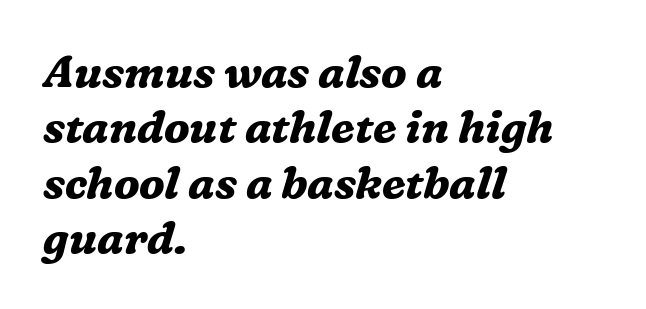
{"serif": "yes", "italic": "yes", "lean": "right", "slant_degrees": 16, "bold": "yes", "weight": "bold", "width": "normal", "stroke_contrast": "medium", "x_height": "medium", "monospaced": "no", "underline": "no", "align": "left", "line_spacing": "normal", "line_spacing_ratio": 1.26, "letter_spacing": "normal", "letter_spacing_em": 0.0, "glyph_px": 44}
